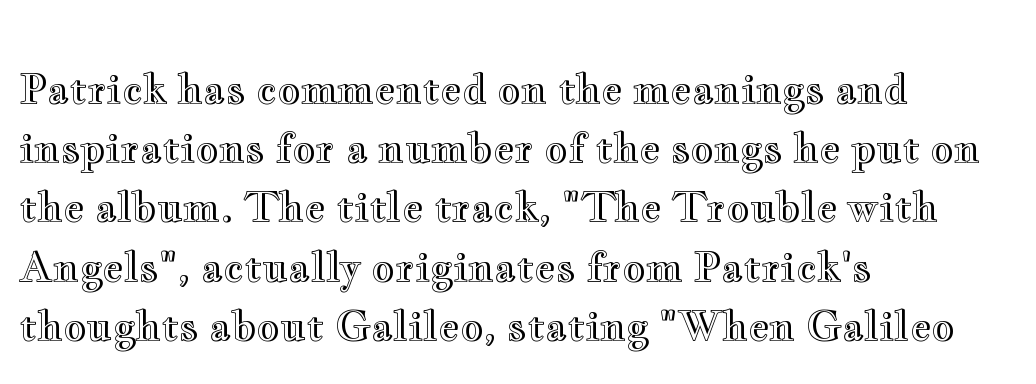
Q: Is the text italic (slanted)? A: No, it is upright.
Q: Is the text underlined? A: No.
Q: How is the paragraph aligned? A: Left-aligned.
Q: Is the spacing between letters normal or unusually wide? A: Normal.
Q: Is the spacing between lines tight, normal or loose? A: Normal.
Q: Width (condensed, normal, or wide)? A: Wide.
Q: x-height? A: Small.
Q: Monospaced? A: No.
